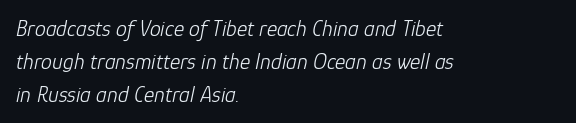
Q: Is the text bold? A: No.
Q: Is the text italic (slanted)? A: Yes, it leans right by about 12 degrees.
Q: Is the text underlined? A: No.
Q: How is the paragraph aligned? A: Left-aligned.
Q: Is the spacing between letters normal or unusually wide? A: Normal.
Q: Is the spacing between lines tight, normal or loose? A: Normal.
